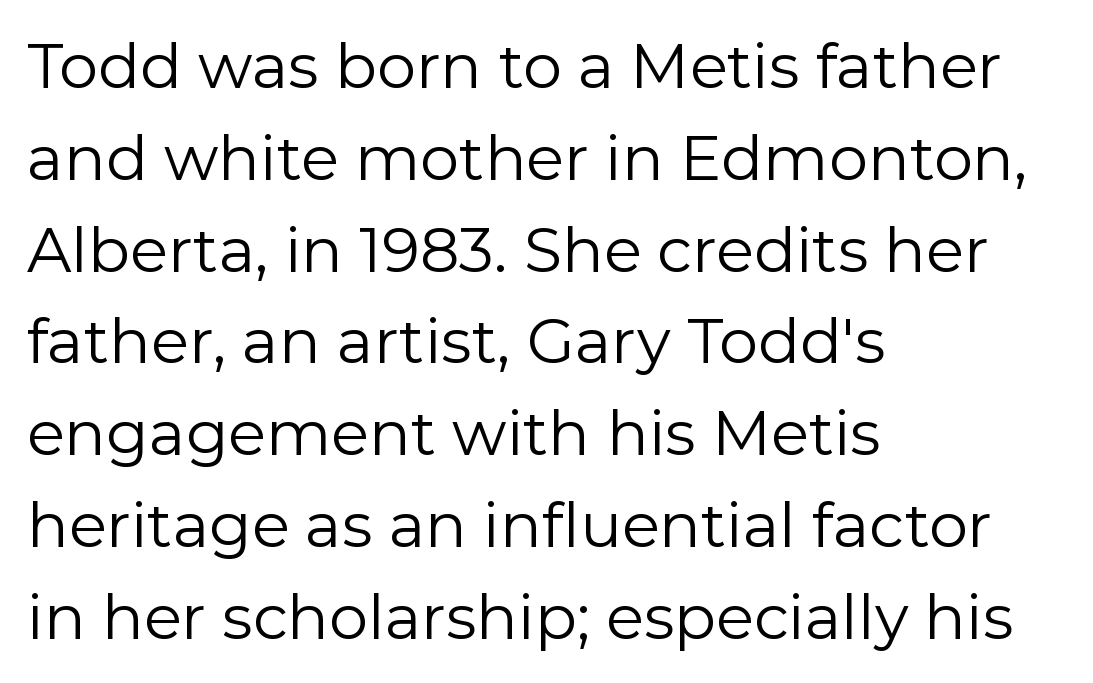
Q: Is the text bold? A: No.
Q: Is the text italic (slanted)? A: No, it is upright.
Q: Is the typeface a serif or a sans-serif typeface? A: Sans-serif.
Q: Is the text underlined? A: No.
Q: How is the paragraph aligned? A: Left-aligned.
Q: Is the spacing between letters normal or unusually wide? A: Normal.
Q: Is the spacing between lines tight, normal or loose? A: Normal.
Q: Width (condensed, normal, or wide)? A: Normal.
Q: Stroke contrast? A: Low.
Q: x-height? A: Medium.
Q: Monospaced? A: No.
